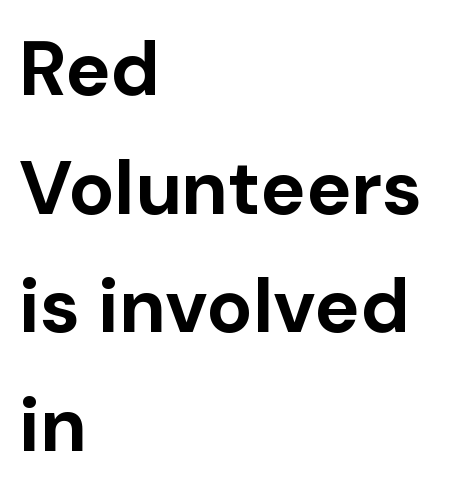
The image shows 76 px bold sans-serif type, upright; set left-aligned, normal line spacing (1.56x), normal letter spacing, not underlined; low stroke contrast and a medium x-height.
